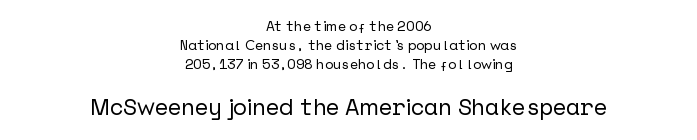
{"italic": "no", "underline": "no", "align": "center", "line_spacing": "normal", "line_spacing_ratio": 1.35, "letter_spacing": "normal", "letter_spacing_em": 0.0, "larger_block": "second", "size_ratio": 1.64, "glyph_px": 23}
